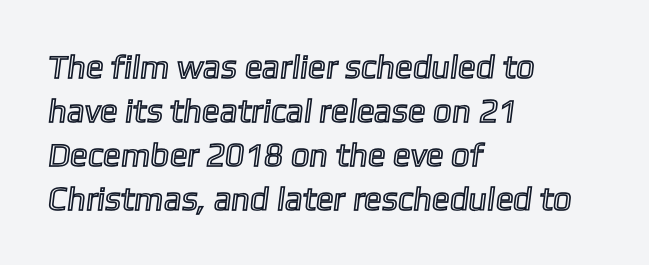
Has an underline been added? It has not. The rendering uses a moderate line-height, typical for paragraphs. The gaps between neighbouring characters are ordinary and unremarkable. Visually the block forms a straight wall on the left and a jagged coastline on the right. These lines are rendered in a variable-pitch font.
